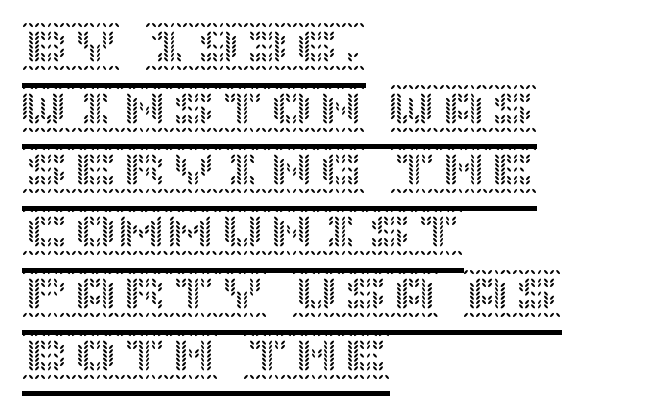
Line starts are locked; line ends wander. Unlike italic type, these characters show no tilt at all. These lines sit exactly where default settings would place them. Words appear dense and cohesive because spacing is normal. Beneath each row of characters lies a ruled line.
